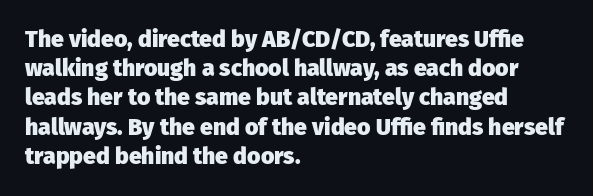
The image shows 23 px bold type, upright; set left-aligned, normal line spacing (1.27x), normal letter spacing, not underlined.
